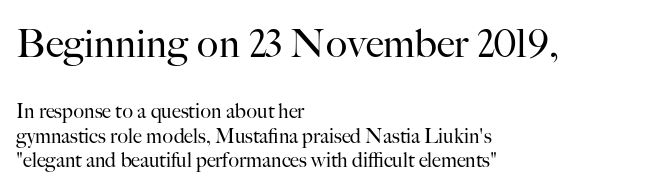
The image shows 40 px regular-weight serif type, upright; set left-aligned, line spacing 1.23x, normal letter spacing, not underlined; the first (top) block is 2.0x larger; high stroke contrast and a small x-height.
